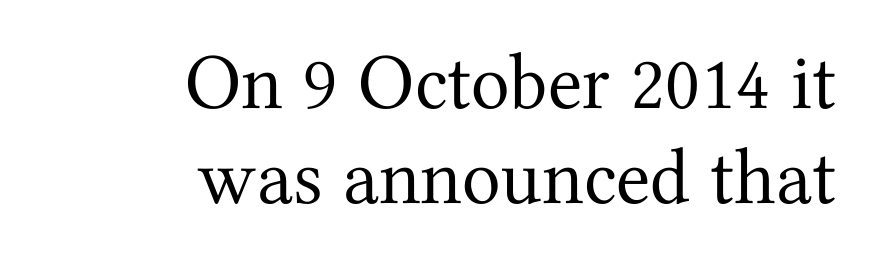
Line endings align vertically; line beginnings do not. Only glyphs here, with clear space below each row. The strokes carry an ordinary text weight at most. Between one letter and the next there's only the usual sliver of space.
